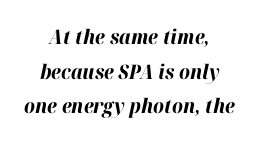
The gaps between neighbouring characters are ordinary and unremarkable. Typographic density is high because the face is bold. These lines stack symmetrically, like a column narrowing and widening about its center. The space directly below the letters is spotless. The rendering applies a slant to the glyphs.
